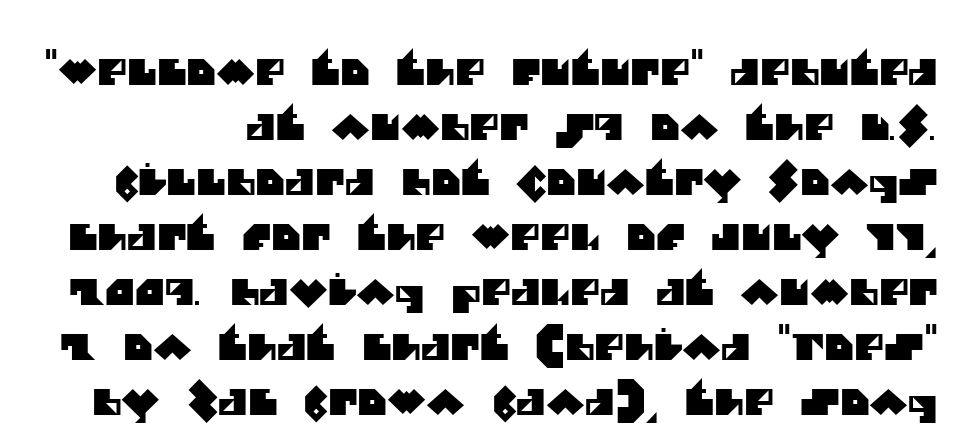
The image shows 36 px sans-serif type; set normal line spacing (1.53x), normal letter spacing, not underlined; medium stroke contrast and a large x-height.
